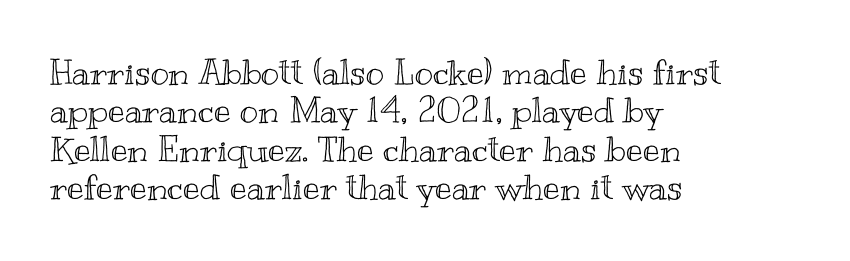
{"italic": "no", "width": "wide", "x_height": "small", "monospaced": "no", "underline": "no", "align": "left", "line_spacing": "tight", "line_spacing_ratio": 1.1, "letter_spacing": "normal", "letter_spacing_em": 0.0, "glyph_px": 35}
